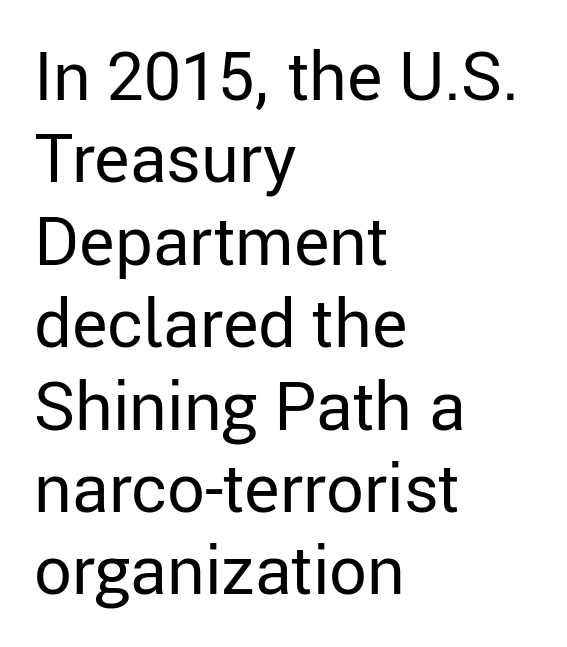
{"serif": "no", "italic": "no", "bold": "no", "weight": "regular", "width": "normal", "stroke_contrast": "low", "x_height": "medium", "monospaced": "no", "underline": "no", "align": "left", "line_spacing_ratio": 1.23, "letter_spacing": "normal", "letter_spacing_em": 0.0, "glyph_px": 67}
